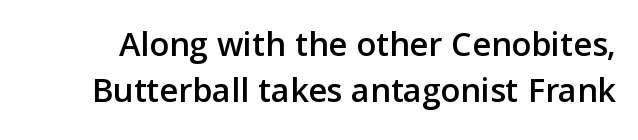
{"serif": "no", "italic": "no", "width": "normal", "stroke_contrast": "low", "x_height": "medium", "monospaced": "no", "underline": "no", "line_spacing": "normal", "line_spacing_ratio": 1.29, "letter_spacing": "normal", "letter_spacing_em": 0.0, "glyph_px": 36}
